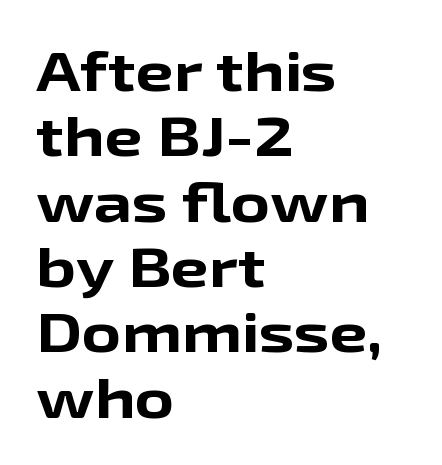
The image shows 54 px bold, wide sans-serif type, upright; set left-aligned, line spacing 1.21x, normal letter spacing, not underlined; low stroke contrast and a medium x-height.
